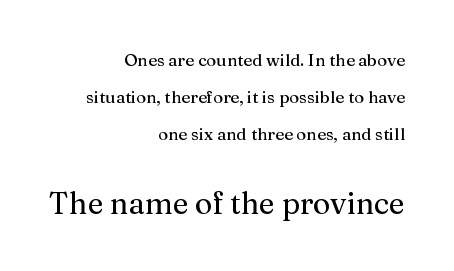
{"serif": "yes", "italic": "no", "width": "normal", "stroke_contrast": "medium", "x_height": "medium", "monospaced": "no", "underline": "no", "align": "right", "line_spacing": "loose", "line_spacing_ratio": 2.17, "letter_spacing": "normal", "letter_spacing_em": 0.0, "larger_block": "second", "size_ratio": 1.76, "glyph_px": 30}
